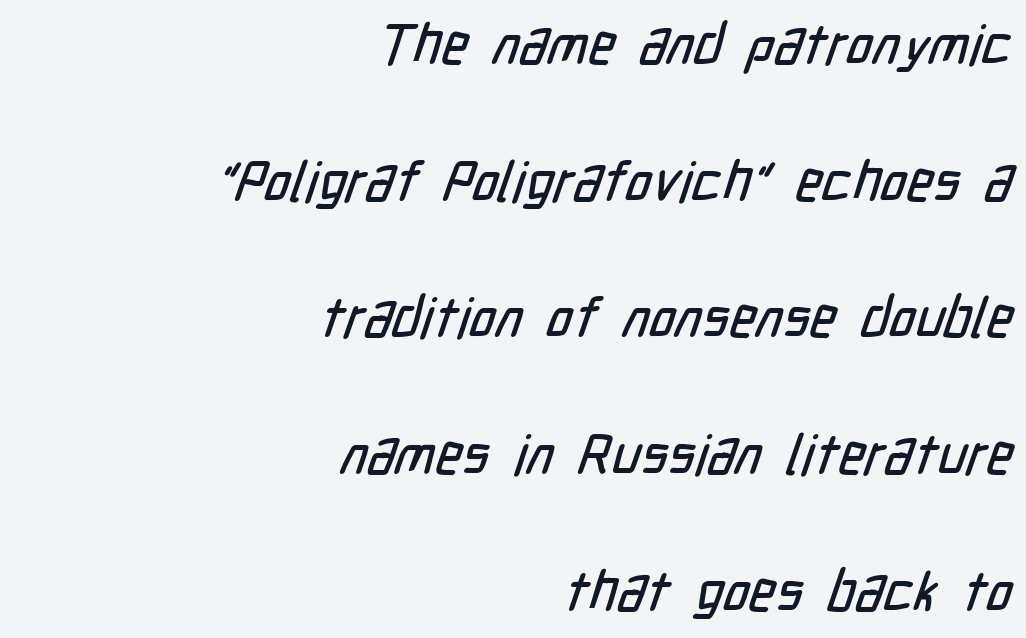
Leading: increased. Which margin do the lines hug? The right one — the left edge is uneven. No word sits above an underline. Observe the ordinary spacing: letters are neighbours, not strangers. The type family on display is of the sans-serif kind. The passage shown is typed in a proportional face where columns would drift.
